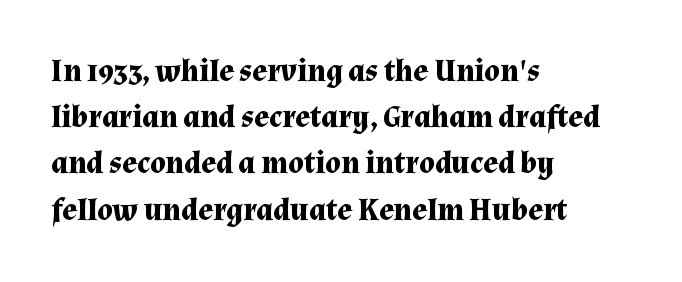
The image shows 31 px bold serif type, upright; set left-aligned, normal line spacing (1.49x), normal letter spacing, not underlined; medium stroke contrast and a medium x-height.
